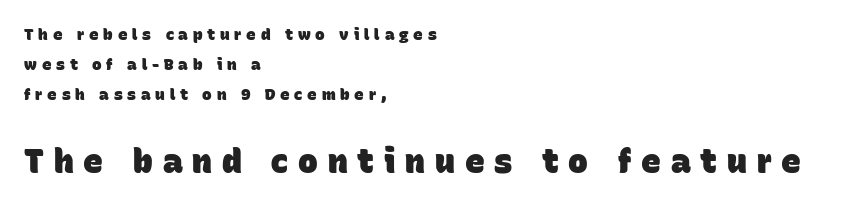
The image shows 33 px heavy sans-serif type; set left-aligned, line spacing 1.88x, unusually wide letter spacing (+0.3 em), not underlined; the second (bottom) block is 2.06x larger; low stroke contrast and a large x-height.
